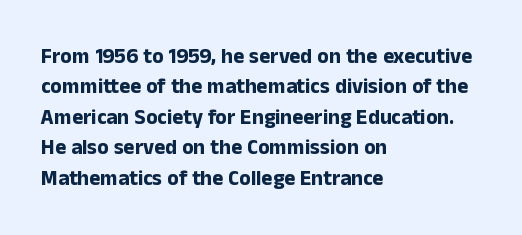
The image shows 21 px bold type, upright; set left-aligned, normal line spacing (1.45x), normal letter spacing, not underlined.
